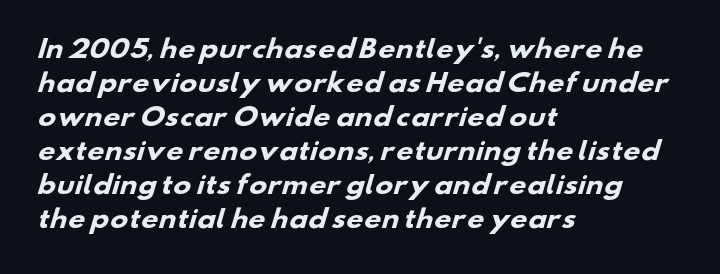
{"bold": "yes", "underline": "no", "align": "left", "line_spacing": "normal", "line_spacing_ratio": 1.42, "letter_spacing": "normal", "letter_spacing_em": 0.0, "glyph_px": 24}
